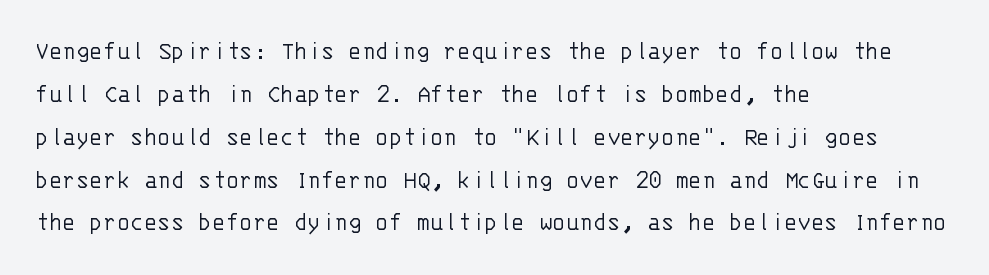
{"serif": "no", "italic": "no", "bold": "no", "weight": "light", "width": "normal", "stroke_contrast": "low", "x_height": "large", "monospaced": "yes", "underline": "no", "align": "left", "line_spacing": "normal", "line_spacing_ratio": 1.53, "letter_spacing": "normal", "letter_spacing_em": 0.0, "glyph_px": 28}
